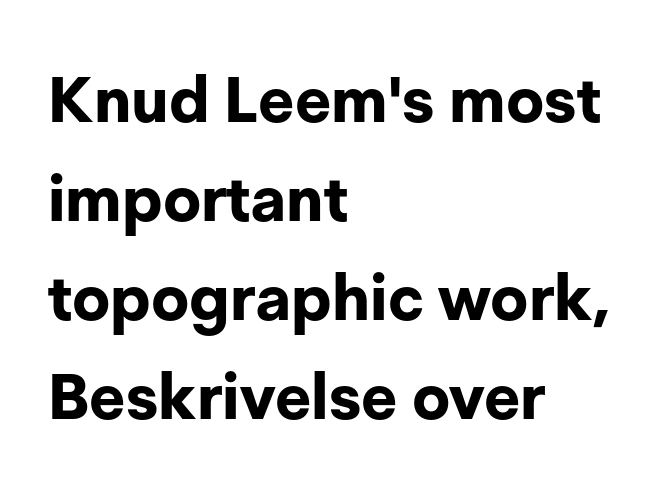
The image shows 63 px bold sans-serif type, upright; set left-aligned, normal line spacing (1.57x), normal letter spacing, not underlined; low stroke contrast and a medium x-height.
